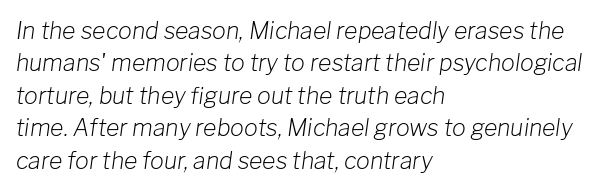
Q: Is the text bold? A: No.
Q: Is the text italic (slanted)? A: Yes, it leans right by about 8 degrees.
Q: Is the text underlined? A: No.
Q: How is the paragraph aligned? A: Left-aligned.
Q: Is the spacing between letters normal or unusually wide? A: Normal.
Q: Is the spacing between lines tight, normal or loose? A: Normal.
